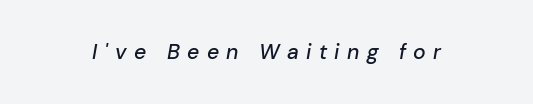
Q: Is the text italic (slanted)? A: Yes, it leans right by about 10 degrees.
Q: Is the text underlined? A: No.
Q: Is the spacing between letters normal or unusually wide? A: Unusually wide.
